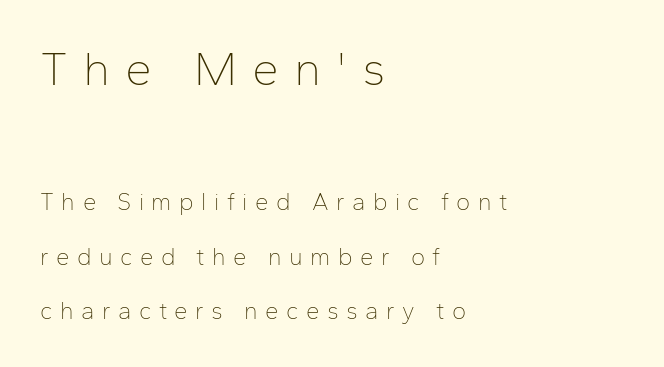
{"serif": "no", "italic": "no", "bold": "no", "weight": "thin", "width": "normal", "stroke_contrast": "low", "x_height": "medium", "monospaced": "no", "underline": "no", "align": "left", "line_spacing": "loose", "line_spacing_ratio": 2.27, "letter_spacing": "wide", "letter_spacing_em": 0.31, "larger_block": "first", "size_ratio": 2.0, "glyph_px": 48}
